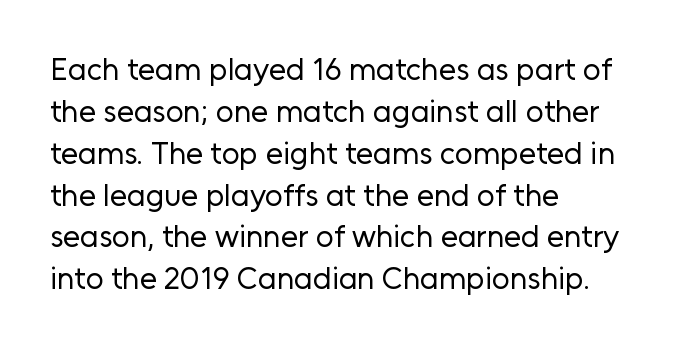
Q: Is the text bold? A: No.
Q: Is the text italic (slanted)? A: No, it is upright.
Q: Is the typeface a serif or a sans-serif typeface? A: Sans-serif.
Q: Is the text underlined? A: No.
Q: How is the paragraph aligned? A: Left-aligned.
Q: Is the spacing between letters normal or unusually wide? A: Normal.
Q: Is the spacing between lines tight, normal or loose? A: Normal.
Q: Width (condensed, normal, or wide)? A: Normal.
Q: Stroke contrast? A: Low.
Q: x-height? A: Medium.
Q: Monospaced? A: No.
